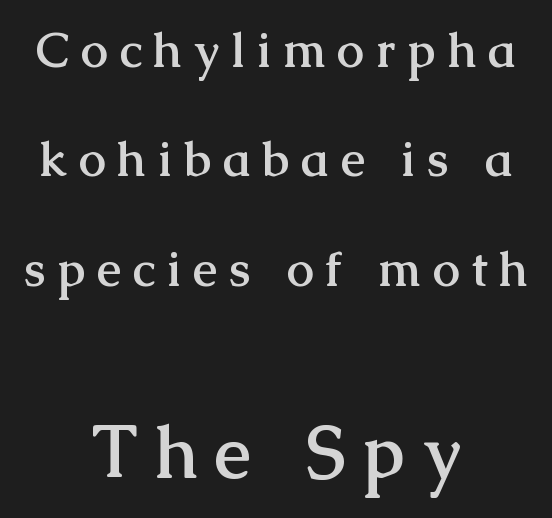
{"serif": "yes", "italic": "no", "bold": "yes", "weight": "semibold", "width": "normal", "stroke_contrast": "medium", "x_height": "medium", "monospaced": "no", "underline": "no", "align": "center", "line_spacing": "loose", "line_spacing_ratio": 2.23, "letter_spacing": "wide", "letter_spacing_em": 0.24, "larger_block": "second", "size_ratio": 1.49, "glyph_px": 73}
